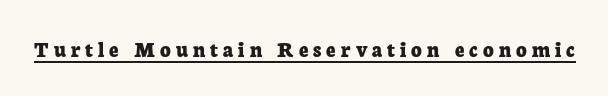
{"italic": "no", "bold": "yes", "underline": "yes", "letter_spacing": "wide", "letter_spacing_em": 0.22, "glyph_px": 23}
